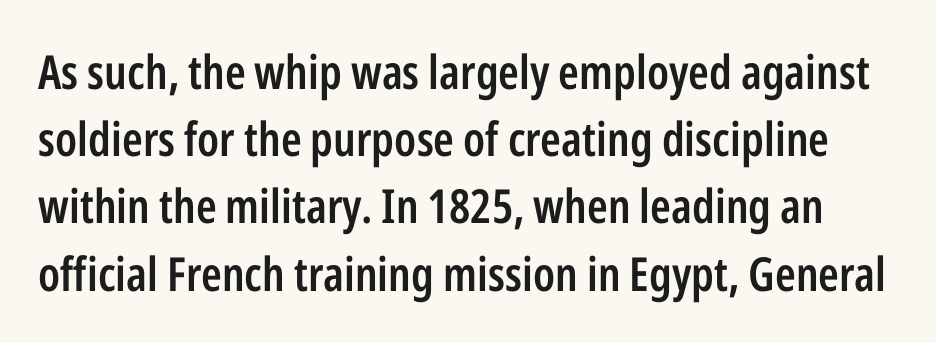
Q: Is the text bold? A: Semi-bold.
Q: Is the text italic (slanted)? A: No, it is upright.
Q: Is the typeface a serif or a sans-serif typeface? A: Sans-serif.
Q: Is the text underlined? A: No.
Q: Is the spacing between letters normal or unusually wide? A: Normal.
Q: Is the spacing between lines tight, normal or loose? A: Normal.
Q: Width (condensed, normal, or wide)? A: Condensed.
Q: Stroke contrast? A: Low.
Q: x-height? A: Medium.
Q: Monospaced? A: No.
